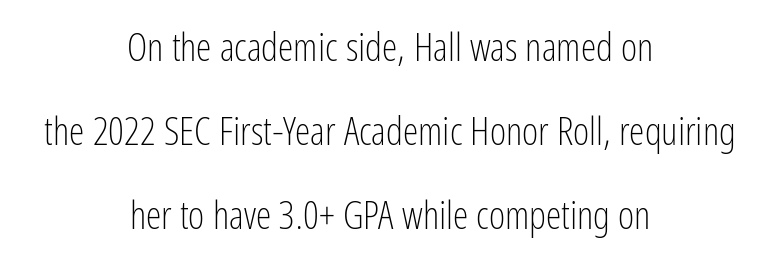
The image shows 39 px light, condensed sans-serif type, upright; set centered, loose line spacing (2.16x), normal letter spacing, not underlined; low stroke contrast and a medium x-height.
